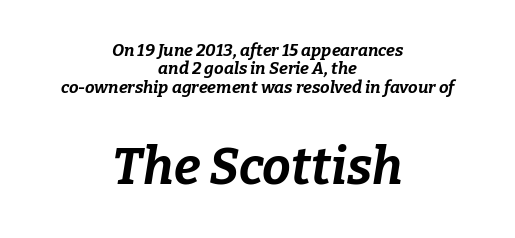
{"italic": "yes", "lean": "right", "slant_degrees": 9, "bold": "yes", "weight": "bold", "width": "normal", "stroke_contrast": "low", "x_height": "medium", "monospaced": "no", "underline": "no", "align": "center", "line_spacing": "tight", "line_spacing_ratio": 1.08, "letter_spacing": "normal", "letter_spacing_em": 0.0, "larger_block": "second", "size_ratio": 3.0, "glyph_px": 51}
